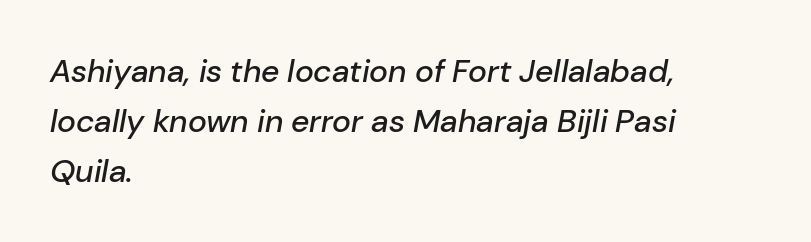
The image shows 32 px text type, italic (leaning right); set left-aligned, normal line spacing (1.56x), normal letter spacing, not underlined; low stroke contrast and a medium x-height.
